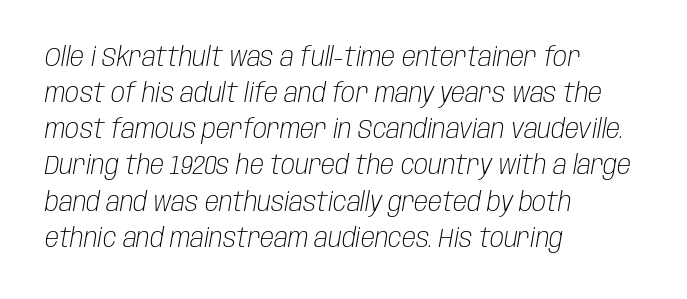
The image shows 26 px text type, italic (leaning right); set left-aligned, normal line spacing (1.39x), normal letter spacing, not underlined.
